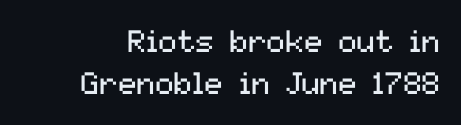
Each letter keeps its own natural width here, so spacing adapts to shape. The gap between lines stays unmarked. Typographically, this falls in the sans-serif category. This rendering leaves character spacing at its baseline value. Unbolded letterforms with no extra heft. A typesetter would mark this as roman, not italic.
